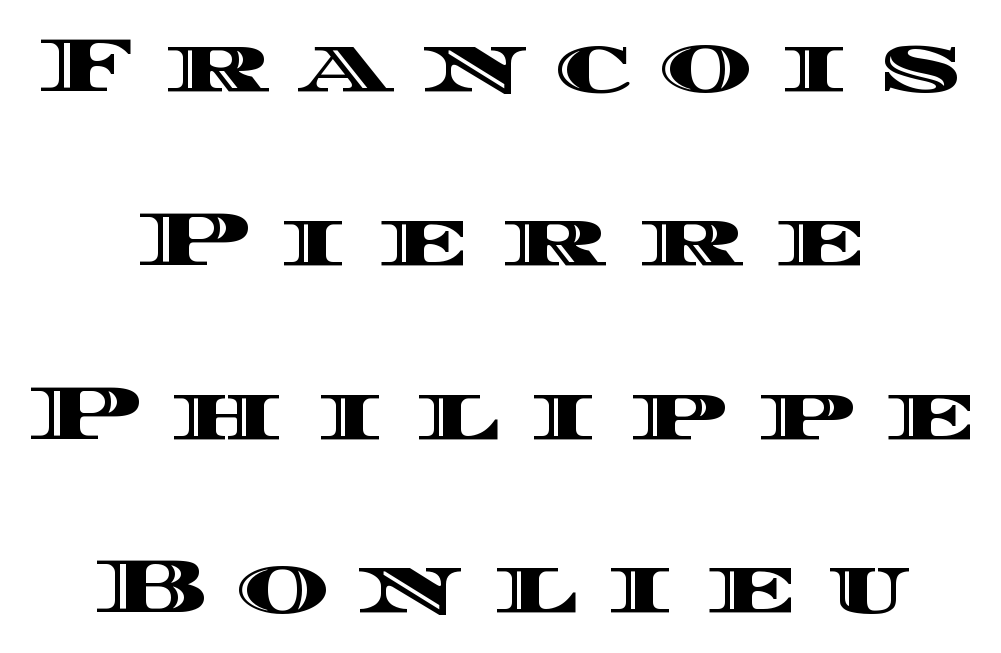
Q: Is the text italic (slanted)? A: No, it is upright.
Q: Is the text underlined? A: No.
Q: How is the paragraph aligned? A: Centered.
Q: Is the spacing between letters normal or unusually wide? A: Unusually wide.
Q: Is the spacing between lines tight, normal or loose? A: Loose.
Q: Width (condensed, normal, or wide)? A: Wide.
Q: x-height? A: Large.
Q: Monospaced? A: No.
